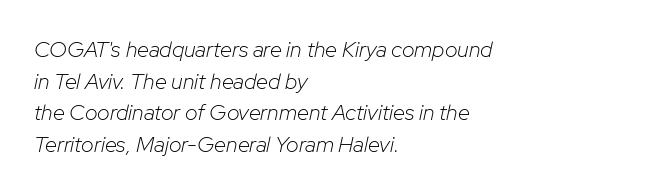
The image shows 22 px text type, italic (leaning right); set left-aligned, normal line spacing (1.44x), normal letter spacing, not underlined.
